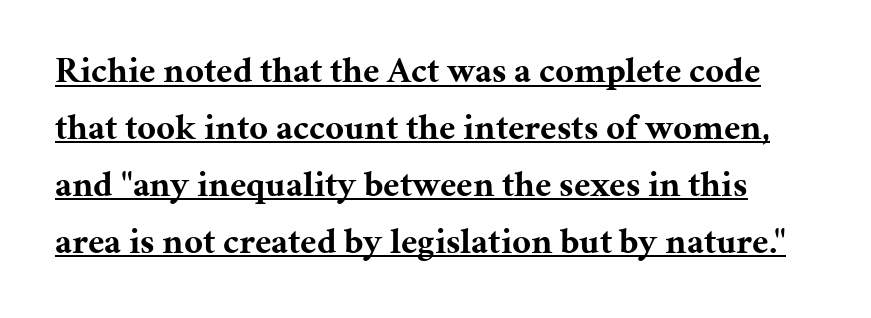
The image shows 36 px bold serif type, upright; set normal line spacing (1.58x), normal letter spacing, underlined; medium stroke contrast and a medium x-height.
